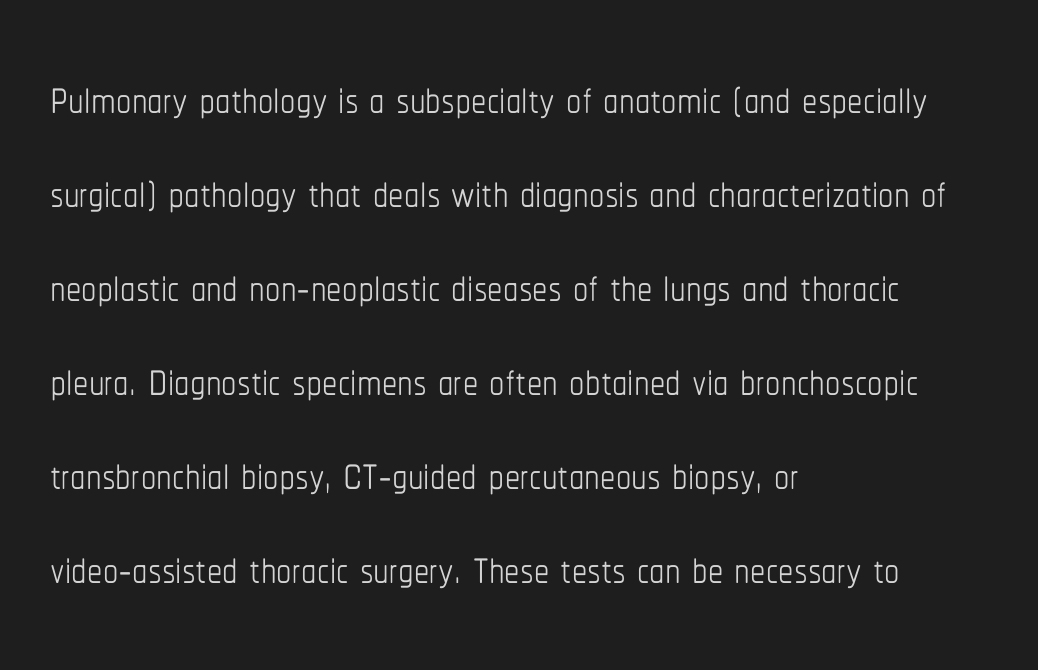
Q: Is the text bold? A: No.
Q: Is the text italic (slanted)? A: No, it is upright.
Q: Is the text underlined? A: No.
Q: How is the paragraph aligned? A: Left-aligned.
Q: Is the spacing between letters normal or unusually wide? A: Normal.
Q: Is the spacing between lines tight, normal or loose? A: Normal.
Q: Width (condensed, normal, or wide)? A: Condensed.
Q: Stroke contrast? A: Low.
Q: x-height? A: Medium.
Q: Monospaced? A: No.
